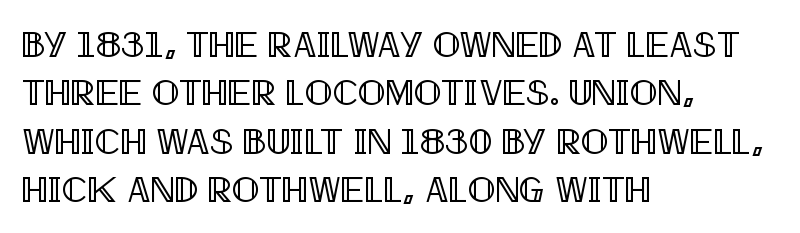
{"italic": "no", "width": "condensed", "x_height": "large", "monospaced": "no", "underline": "no", "align": "left", "line_spacing": "normal", "line_spacing_ratio": 1.31, "letter_spacing": "normal", "letter_spacing_em": 0.0, "glyph_px": 37}
